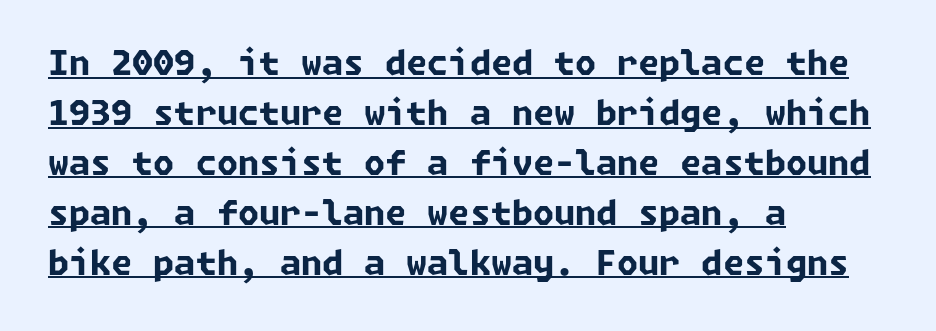
The image shows 34 px bold sans-serif type; set left-aligned, normal line spacing (1.47x), normal letter spacing, underlined; low stroke contrast and a medium x-height.
